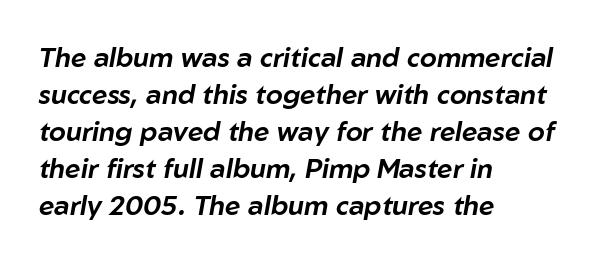
Q: Is the text italic (slanted)? A: Yes, it leans right by about 10 degrees.
Q: Is the text underlined? A: No.
Q: How is the paragraph aligned? A: Left-aligned.
Q: Is the spacing between letters normal or unusually wide? A: Normal.
Q: Is the spacing between lines tight, normal or loose? A: Normal.
